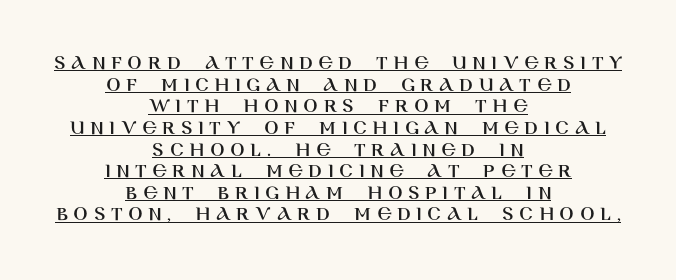
Q: Is the text italic (slanted)? A: No, it is upright.
Q: Is the text underlined? A: Yes.
Q: How is the paragraph aligned? A: Centered.
Q: Is the spacing between letters normal or unusually wide? A: Unusually wide.
Q: Is the spacing between lines tight, normal or loose? A: Tight.
